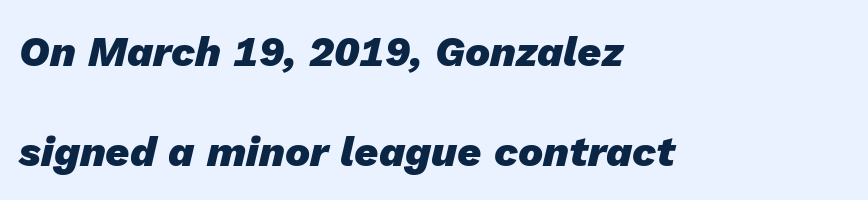
The image shows 42 px heavy type, italic (leaning right); set left-aligned, loose line spacing (2.38x), normal letter spacing, not underlined; low stroke contrast and a medium x-height.
